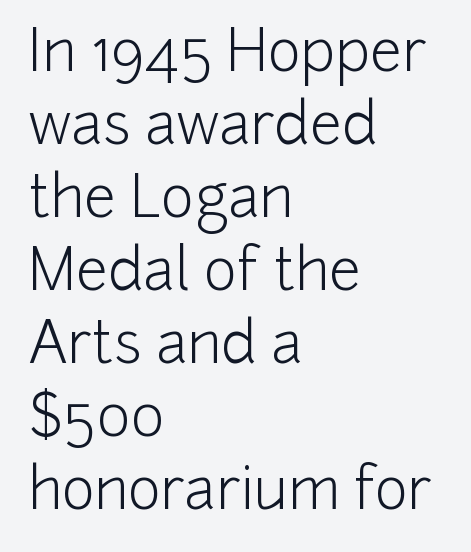
Q: Is the text bold? A: No.
Q: Is the text italic (slanted)? A: No, it is upright.
Q: Is the typeface a serif or a sans-serif typeface? A: Sans-serif.
Q: Is the text underlined? A: No.
Q: How is the paragraph aligned? A: Left-aligned.
Q: Is the spacing between letters normal or unusually wide? A: Normal.
Q: Is the spacing between lines tight, normal or loose? A: Normal.
Q: Width (condensed, normal, or wide)? A: Normal.
Q: Stroke contrast? A: Low.
Q: x-height? A: Medium.
Q: Monospaced? A: No.
